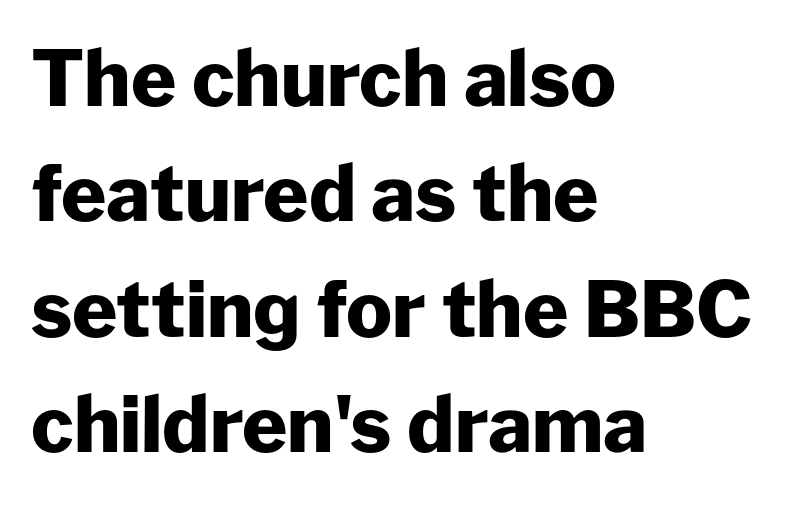
Words appear dense and cohesive because spacing is normal. Is this a fixed-width face? No — the glyphs have proportional, varying widths. The axis of the letterforms is exactly vertical. Heavy-handed strokes throughout: this text is bold. Leftover space on each line is placed entirely after the last word. Check under the words: just untouched page.
